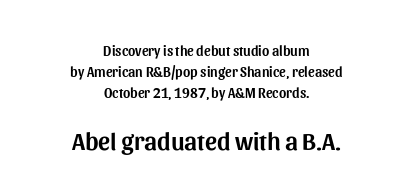
The image shows 25 px text type, upright; set centered, normal line spacing (1.5x), normal letter spacing, not underlined; the second (bottom) block is 1.79x larger.
